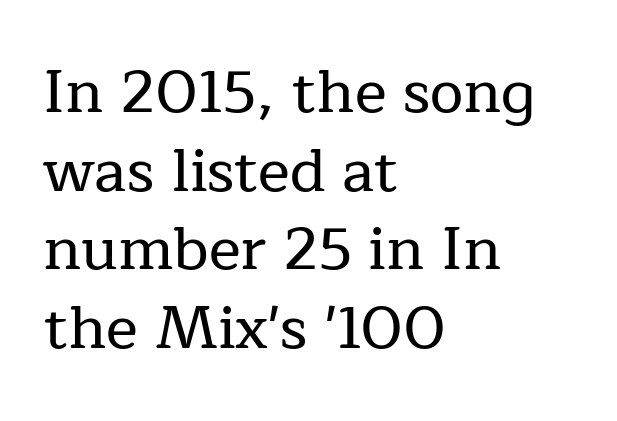
{"serif": "yes", "italic": "no", "width": "normal", "stroke_contrast": "low", "x_height": "medium", "monospaced": "no", "underline": "no", "align": "left", "line_spacing": "normal", "line_spacing_ratio": 1.31, "letter_spacing": "normal", "letter_spacing_em": 0.0, "glyph_px": 60}
